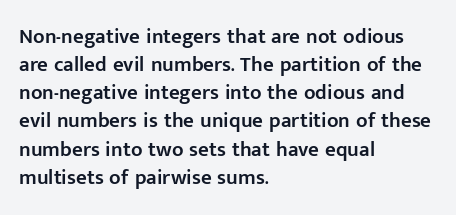
The axis of the letterforms is exactly vertical. The block of text has a typical density, with ordinary space between rows. Plain, unruled lines of type. Slightly chunky letters — semibold, I'd say, not full bold. Left-aligned paragraph, ragged on the right.
